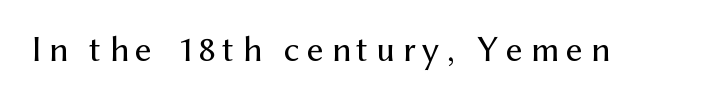
{"serif": "no", "italic": "no", "bold": "no", "weight": "regular", "width": "normal", "stroke_contrast": "medium", "x_height": "medium", "monospaced": "no", "underline": "no", "glyph_px": 37}
